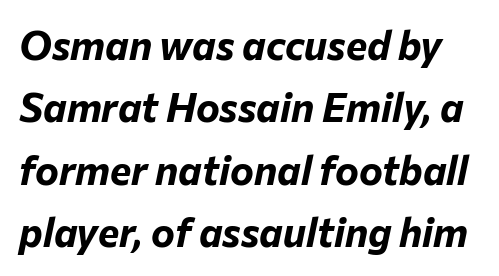
The image shows 40 px bold type, italic (leaning right); set normal line spacing (1.56x), normal letter spacing, not underlined; low stroke contrast and a medium x-height.
